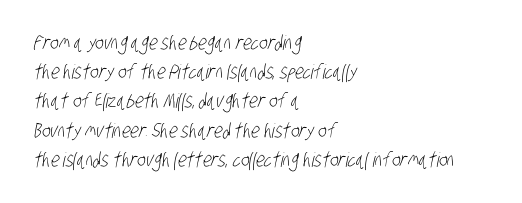
The image shows 20 px text type; set left-aligned, normal line spacing (1.46x), normal letter spacing, not underlined.
